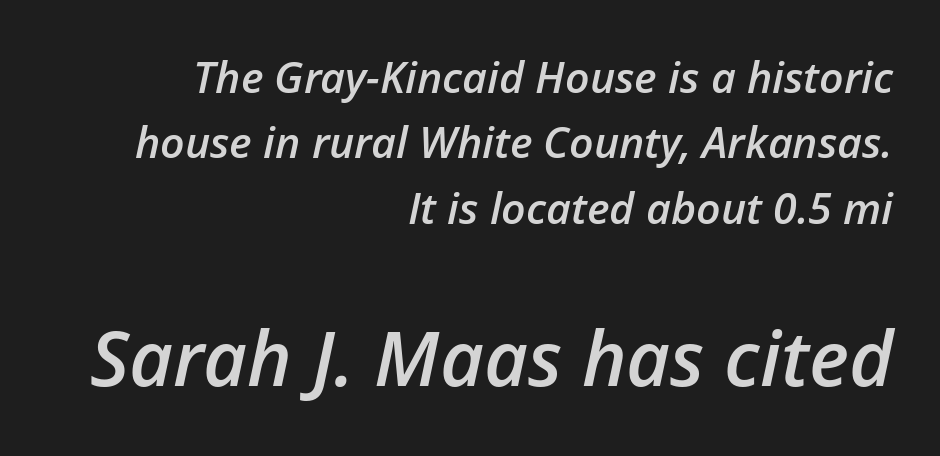
Q: Is the text bold? A: Semi-bold.
Q: Is the text italic (slanted)? A: Yes, it leans right by about 12 degrees.
Q: Is the text underlined? A: No.
Q: How is the paragraph aligned? A: Right-aligned.
Q: Is the spacing between letters normal or unusually wide? A: Normal.
Q: Is the spacing between lines tight, normal or loose? A: Normal.
Q: Which block of text is set in a larger size, the first (top) or the second (bottom)? A: The second (bottom) one.
Q: Width (condensed, normal, or wide)? A: Normal.
Q: Stroke contrast? A: Low.
Q: x-height? A: Medium.
Q: Monospaced? A: No.
